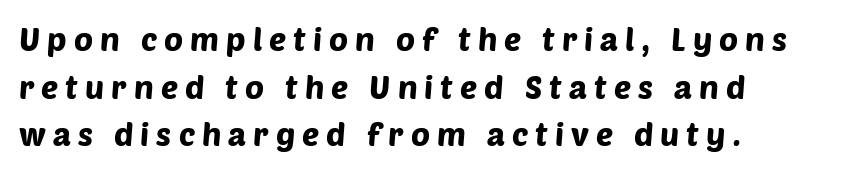
The image shows 32 px sans-serif type; set left-aligned, normal line spacing (1.49x), unusually wide letter spacing (+0.22 em), not underlined; low stroke contrast and a large x-height.
